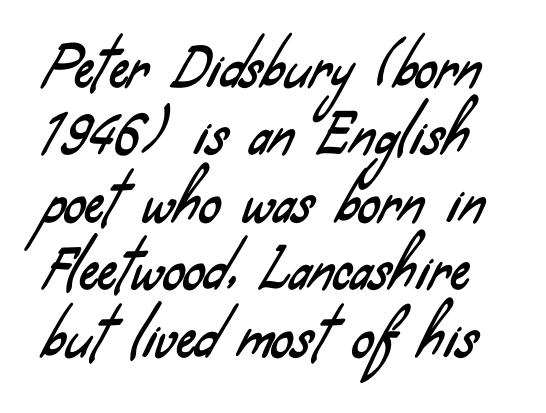
{"serif": "no", "width": "condensed", "stroke_contrast": "low", "x_height": "small", "monospaced": "no", "underline": "no", "line_spacing": "normal", "line_spacing_ratio": 1.25, "letter_spacing": "normal", "letter_spacing_em": 0.0, "glyph_px": 54}
